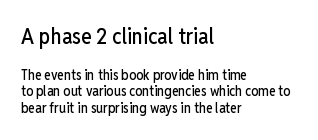
{"italic": "no", "underline": "no", "align": "left", "line_spacing_ratio": 1.19, "letter_spacing": "normal", "letter_spacing_em": 0.0, "larger_block": "first", "size_ratio": 1.57, "glyph_px": 22}
